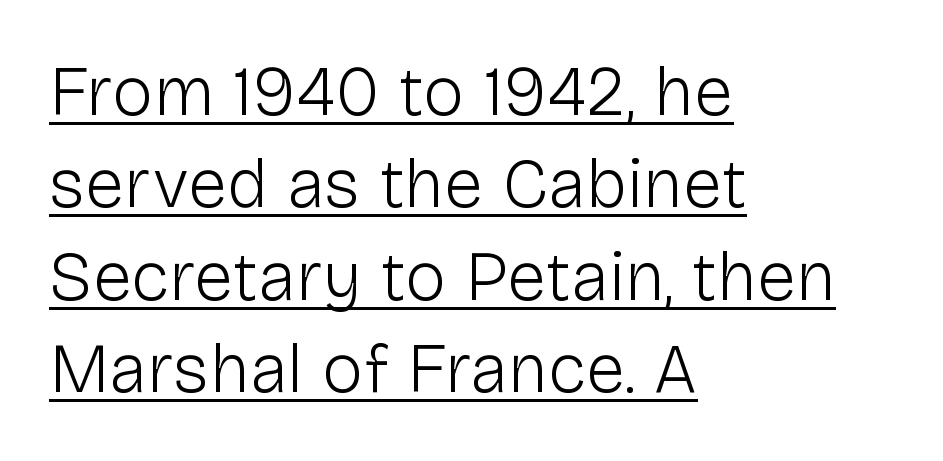
Each line of the rendering has a horizontal stroke beneath the glyphs. Looks like regular typesetting: each glyph gets only the width it needs. Typeset ragged right — the left edge is the straight one. How would I describe the line gaps? Plain and ordinary. The characters display no serif detailing; their extremities are plain.
